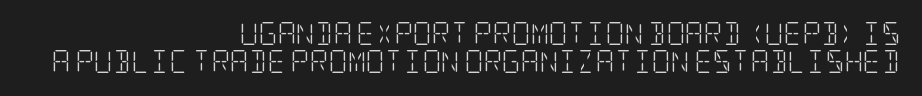
The image shows 23 px text type, upright; set right-aligned, line spacing 1.23x, normal letter spacing, not underlined.
